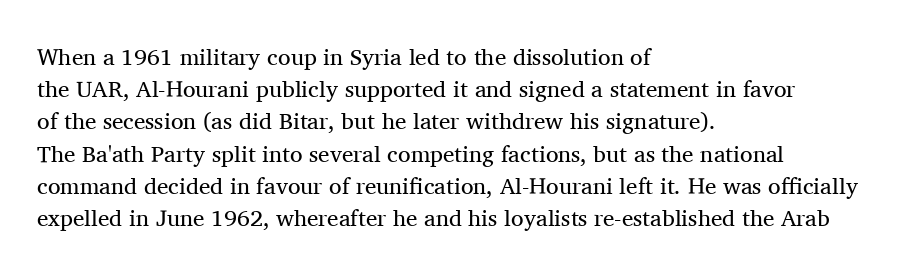
{"italic": "no", "bold": "no", "underline": "no", "align": "left", "line_spacing": "normal", "line_spacing_ratio": 1.4, "letter_spacing": "normal", "letter_spacing_em": 0.0, "glyph_px": 23}
